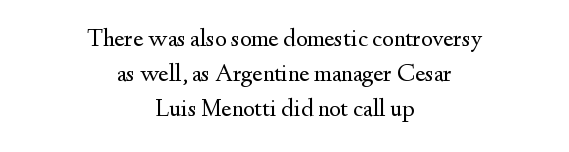
Upright lettering throughout. Line spacing here is normal. This rendering features lettering with no underline. The letterforms sit shoulder to shoulder at normal distance. Alignment: centered. No heavy texture on the line: the type isn't bold.
